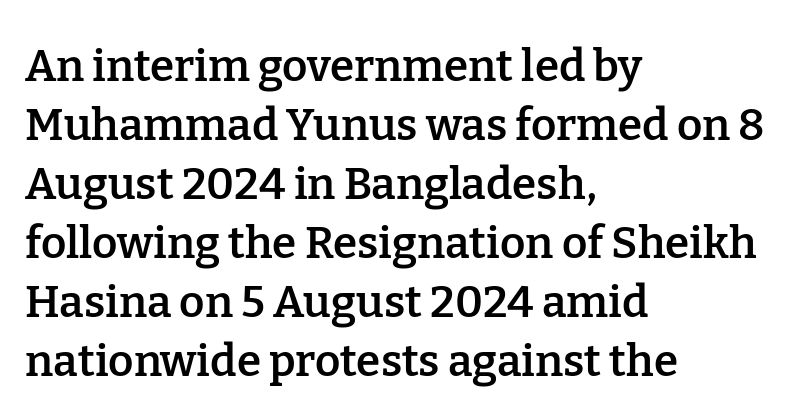
Look at the tracking — it's just the regular setting, nothing added. Visually the block forms a straight wall on the left and a jagged coastline on the right. The rendering uses natural spacing where letterforms have individual widths. The vertical gap from one line to the next is medium. Ordinary non-slanted type is in use. Only glyphs here, with clear space below each row.
